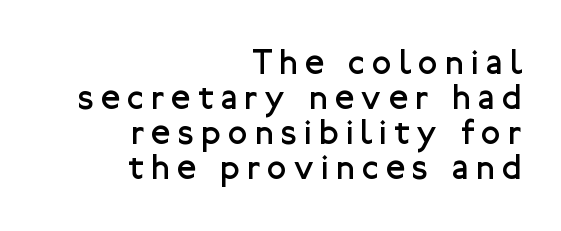
The zone under the glyphs is completely vacant. These lines have a slow, spaced-out rhythm from letter to letter. Think of a printed novel: that variable character pitch is what you see here. Notice how the stems are strictly vertical — no italics here.
